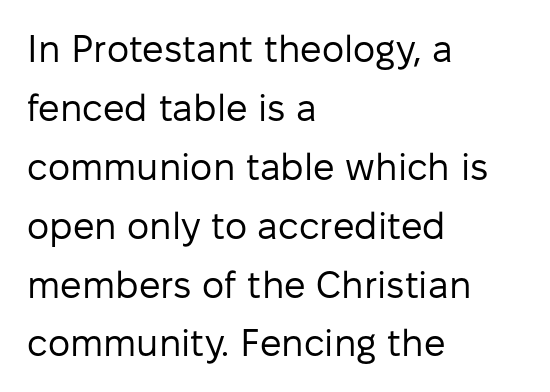
The weight would be labelled regular, book, light, or lighter still. These lines sit exactly where default settings would place them. Characters remain perfectly vertical along every line. The type is set solid horizontally, with unmodified tracking. The typesetter chose a ragged-right arrangement here. Is this a sans? Yes — the strokes have no serifs.
